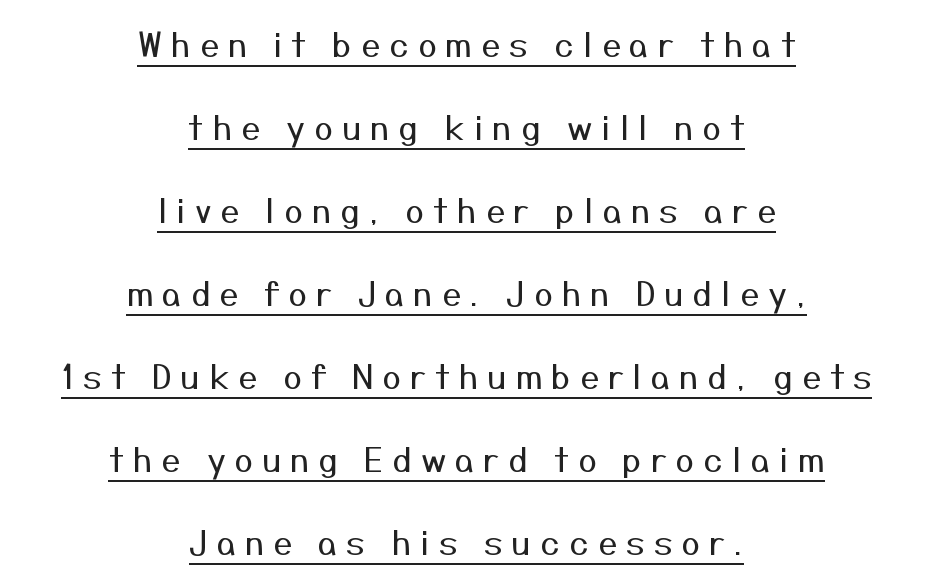
Q: Is the text bold? A: No.
Q: Is the text italic (slanted)? A: No, it is upright.
Q: Is the typeface a serif or a sans-serif typeface? A: Sans-serif.
Q: Is the text underlined? A: Yes.
Q: How is the paragraph aligned? A: Centered.
Q: Is the spacing between letters normal or unusually wide? A: Unusually wide.
Q: Is the spacing between lines tight, normal or loose? A: Loose.
Q: Width (condensed, normal, or wide)? A: Normal.
Q: Stroke contrast? A: Medium.
Q: x-height? A: Medium.
Q: Monospaced? A: No.
